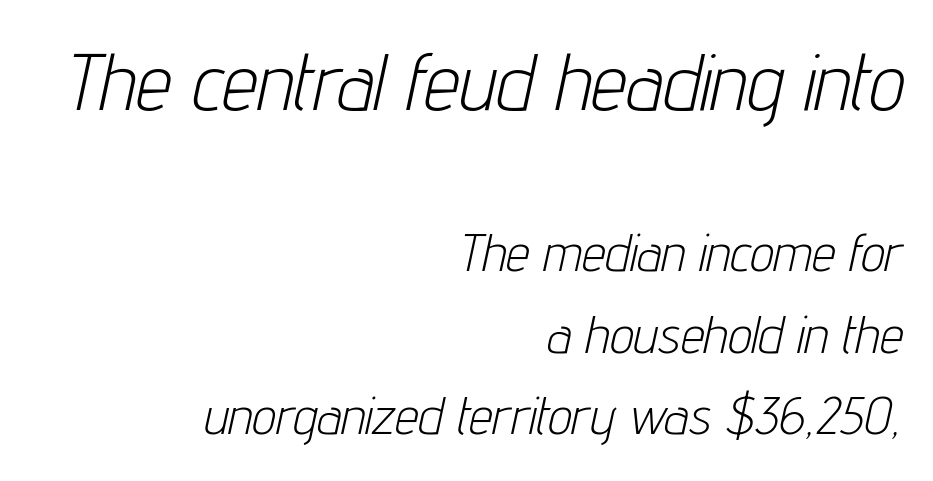
Visually, the top section dominates because its glyphs are scaled up. Honestly, the row spacing looks completely unremarkable. Inter-character spacing is left at the font's built-in metrics. A clean baseline with only descenders dipping below it. The paragraph shown leans on its right margin.
